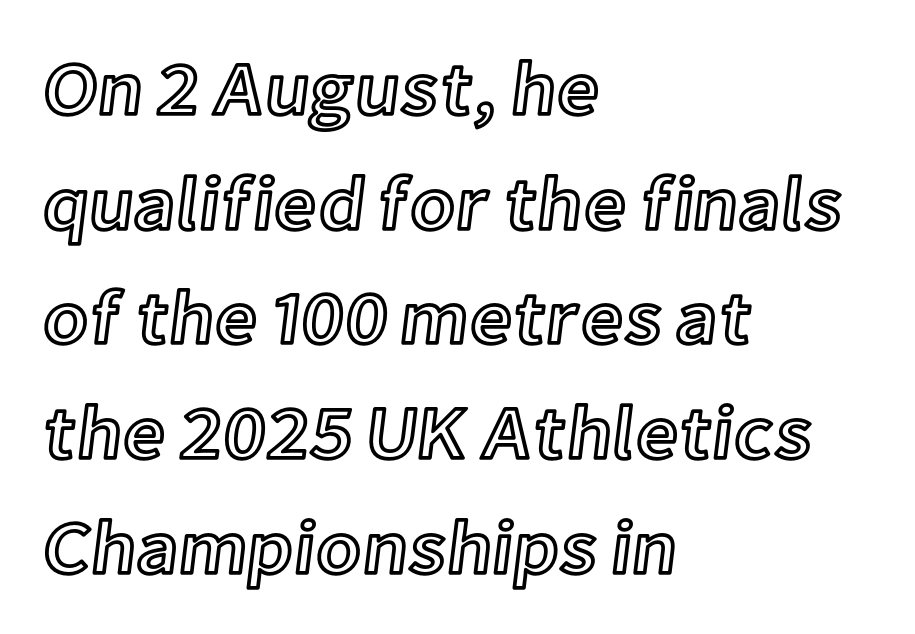
Q: Is the text italic (slanted)? A: Yes.
Q: Is the text underlined? A: No.
Q: How is the paragraph aligned? A: Left-aligned.
Q: Is the spacing between letters normal or unusually wide? A: Normal.
Q: Is the spacing between lines tight, normal or loose? A: Normal.
Q: Width (condensed, normal, or wide)? A: Normal.
Q: x-height? A: Medium.
Q: Monospaced? A: No.
